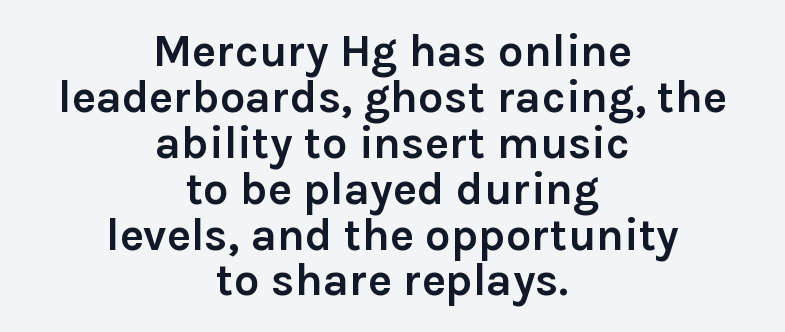
{"serif": "no", "italic": "no", "bold": "yes", "weight": "semibold", "width": "normal", "stroke_contrast": "low", "x_height": "medium", "monospaced": "no", "underline": "no", "align": "center", "line_spacing": "tight", "line_spacing_ratio": 1.02, "letter_spacing": "normal", "letter_spacing_em": 0.0, "glyph_px": 45}
